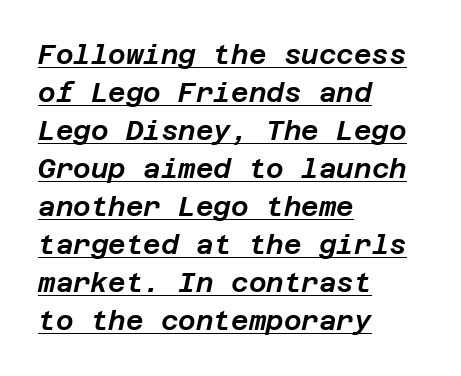
Q: Is the text italic (slanted)? A: Yes, it leans right by about 12 degrees.
Q: Is the text underlined? A: Yes.
Q: How is the paragraph aligned? A: Left-aligned.
Q: Is the spacing between letters normal or unusually wide? A: Normal.
Q: Is the spacing between lines tight, normal or loose? A: Normal.
